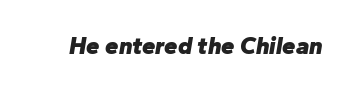
Quick note: underline off. The font is running at its bold setting. Nothing unusual about the tracking: characters are spaced as the font intends. Compared with ordinary roman type, these characters are visibly tilted.
